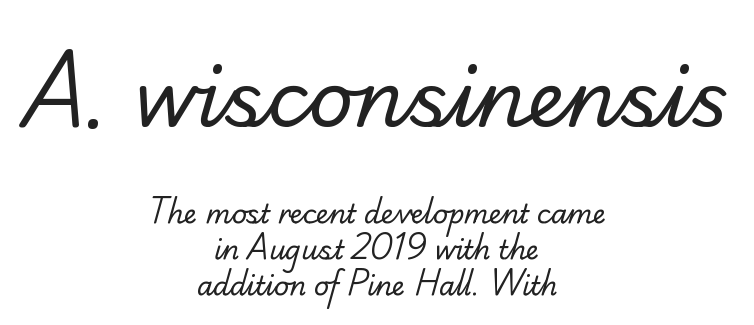
Q: Is the text bold? A: No.
Q: Is the typeface a serif or a sans-serif typeface? A: Serif.
Q: Is the text underlined? A: No.
Q: How is the paragraph aligned? A: Centered.
Q: Is the spacing between letters normal or unusually wide? A: Normal.
Q: Is the spacing between lines tight, normal or loose? A: Normal.
Q: Which block of text is set in a larger size, the first (top) or the second (bottom)? A: The first (top) one.
Q: Width (condensed, normal, or wide)? A: Normal.
Q: Stroke contrast? A: Low.
Q: x-height? A: Small.
Q: Monospaced? A: No.
